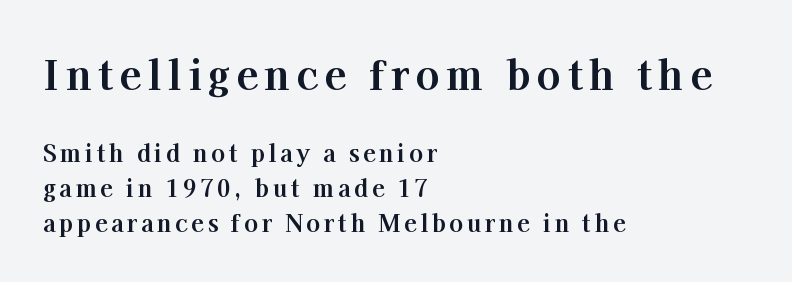
{"serif": "yes", "italic": "no", "bold": "yes", "weight": "bold", "width": "normal", "stroke_contrast": "high", "x_height": "medium", "monospaced": "no", "underline": "no", "align": "left", "line_spacing": "normal", "line_spacing_ratio": 1.51, "larger_block": "first", "size_ratio": 1.74, "glyph_px": 40}
